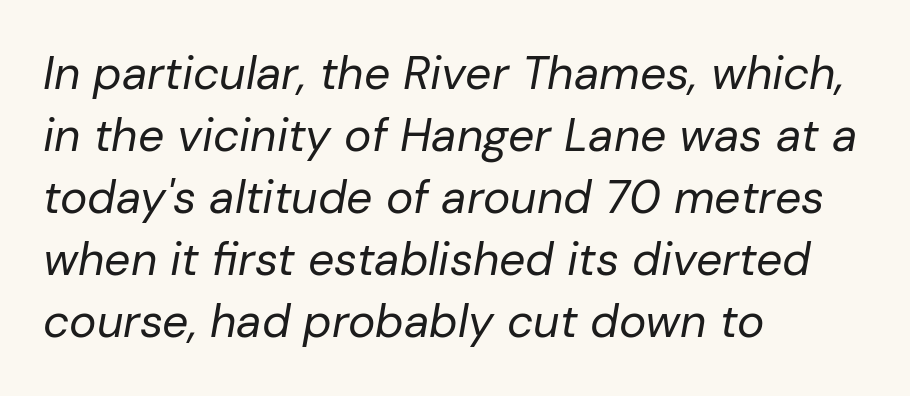
{"italic": "yes", "lean": "right", "slant_degrees": 10, "bold": "no", "weight": "regular", "width": "normal", "stroke_contrast": "low", "x_height": "medium", "monospaced": "no", "underline": "no", "align": "left", "line_spacing": "normal", "line_spacing_ratio": 1.35, "letter_spacing": "normal", "letter_spacing_em": 0.0, "glyph_px": 46}
